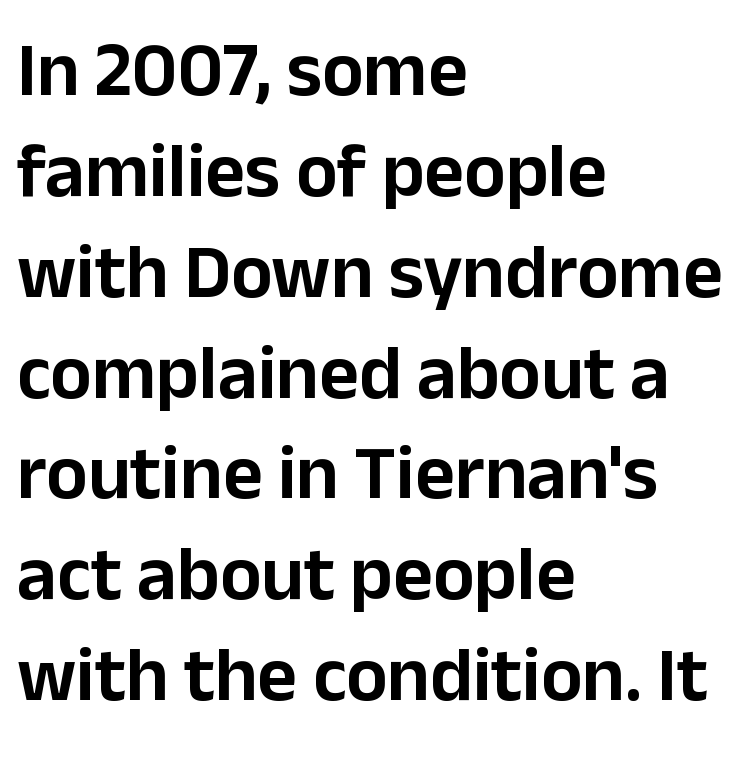
The image shows 77 px sans-serif type, upright; set left-aligned, normal line spacing (1.31x), normal letter spacing, not underlined; low stroke contrast and a medium x-height.
